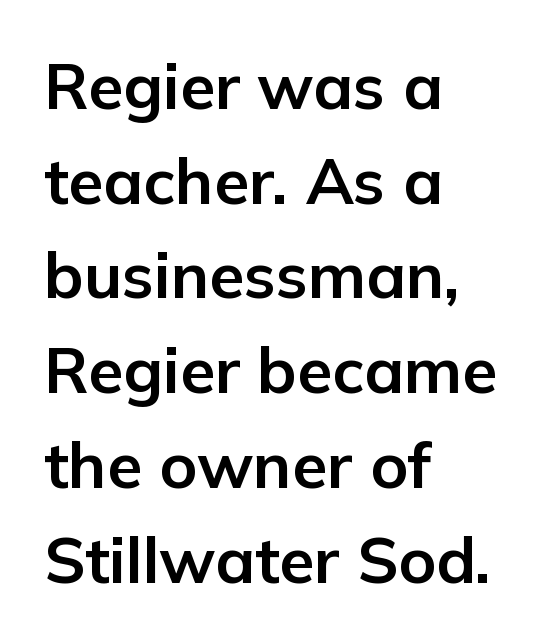
Q: Is the text bold? A: Yes.
Q: Is the text italic (slanted)? A: No, it is upright.
Q: Is the typeface a serif or a sans-serif typeface? A: Sans-serif.
Q: Is the text underlined? A: No.
Q: How is the paragraph aligned? A: Left-aligned.
Q: Is the spacing between letters normal or unusually wide? A: Normal.
Q: Is the spacing between lines tight, normal or loose? A: Normal.
Q: Width (condensed, normal, or wide)? A: Normal.
Q: Stroke contrast? A: Low.
Q: x-height? A: Medium.
Q: Monospaced? A: No.
